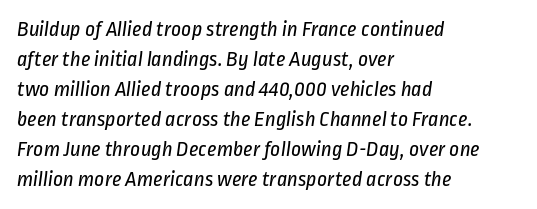
The image shows 22 px text type; set left-aligned, normal line spacing (1.36x), normal letter spacing, not underlined.
